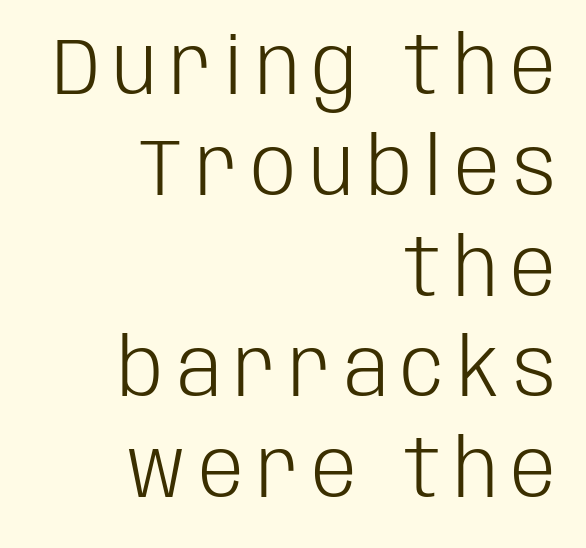
The image shows 80 px light, condensed sans-serif type, upright; set right-aligned, normal line spacing (1.26x), not underlined; low stroke contrast and a large x-height.
